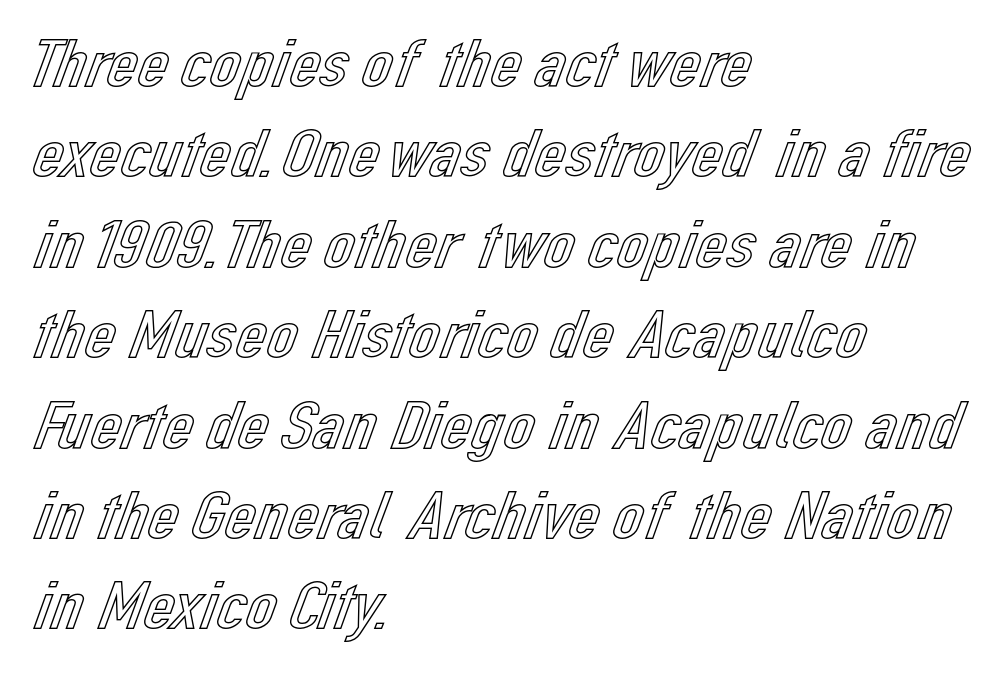
Q: Is the text italic (slanted)? A: Yes.
Q: Is the text underlined? A: No.
Q: How is the paragraph aligned? A: Left-aligned.
Q: Is the spacing between letters normal or unusually wide? A: Normal.
Q: Is the spacing between lines tight, normal or loose? A: Normal.
Q: Width (condensed, normal, or wide)? A: Normal.
Q: x-height? A: Medium.
Q: Monospaced? A: No.
